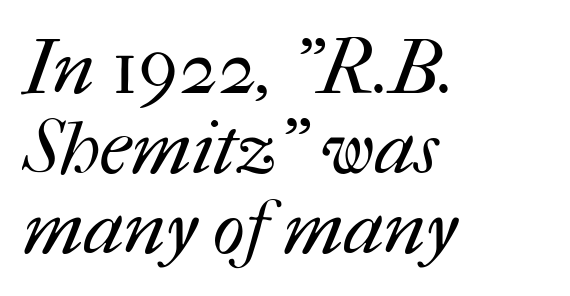
The image shows 76 px regular-weight type; set left-aligned, tight line spacing (1.05x), normal letter spacing, not underlined; medium stroke contrast and a medium x-height.
